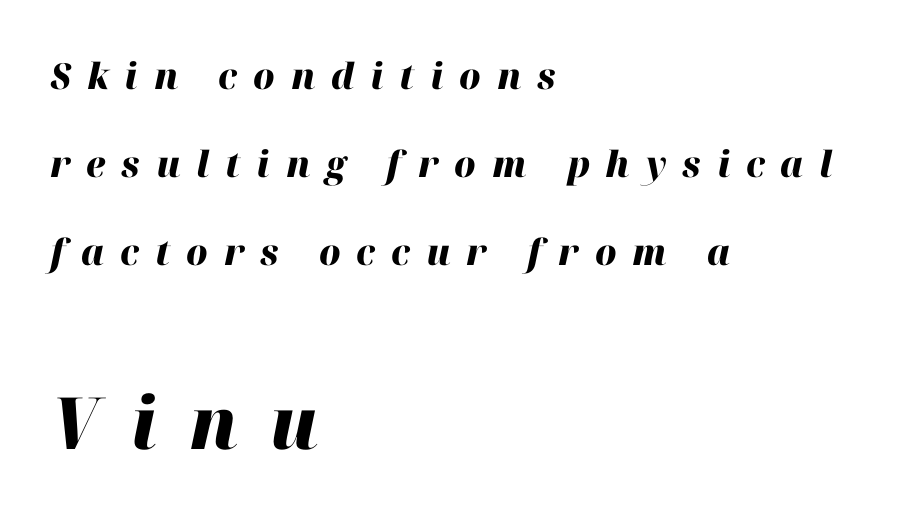
{"italic": "yes", "lean": "right", "slant_degrees": 12, "bold": "yes", "weight": "heavy", "width": "normal", "stroke_contrast": "high", "x_height": "medium", "monospaced": "no", "underline": "no", "align": "left", "line_spacing": "loose", "line_spacing_ratio": 2.45, "letter_spacing": "wide", "letter_spacing_em": 0.44, "larger_block": "second", "size_ratio": 2.0, "glyph_px": 72}
